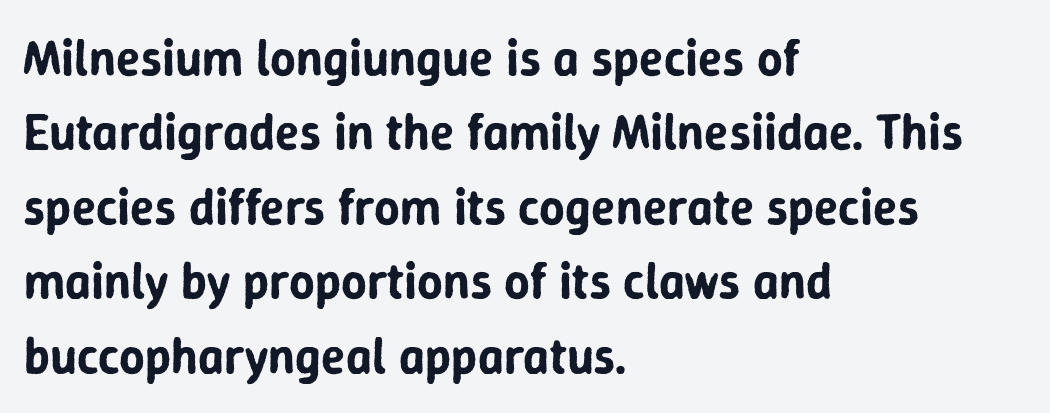
{"serif": "no", "italic": "no", "width": "normal", "stroke_contrast": "low", "x_height": "medium", "monospaced": "no", "underline": "no", "align": "left", "line_spacing": "normal", "line_spacing_ratio": 1.49, "letter_spacing": "normal", "letter_spacing_em": 0.0, "glyph_px": 50}
